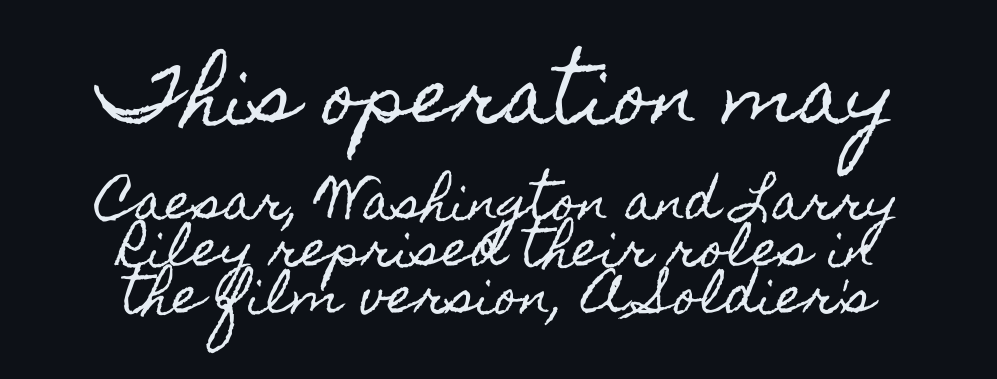
The image shows 74 px condensed type; set centered, tight line spacing (0.95x), normal letter spacing, not underlined; the first (top) block is 1.51x larger; a small x-height.
